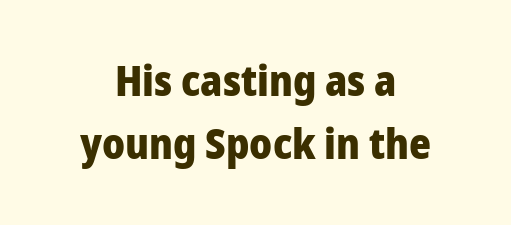
{"serif": "no", "italic": "no", "bold": "yes", "weight": "heavy", "width": "normal", "stroke_contrast": "low", "x_height": "medium", "monospaced": "no", "underline": "no", "align": "center", "line_spacing": "normal", "line_spacing_ratio": 1.5, "letter_spacing": "normal", "letter_spacing_em": 0.0, "glyph_px": 42}
